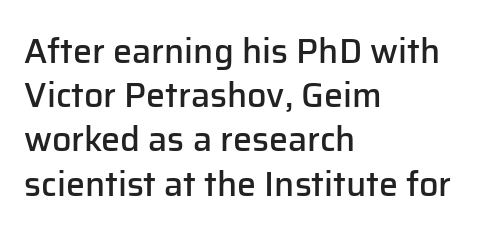
{"serif": "no", "italic": "no", "bold": "semi", "weight": "semibold", "width": "normal", "stroke_contrast": "low", "x_height": "medium", "monospaced": "no", "underline": "no", "align": "left", "line_spacing": "normal", "line_spacing_ratio": 1.3, "letter_spacing": "normal", "letter_spacing_em": 0.0, "glyph_px": 34}
